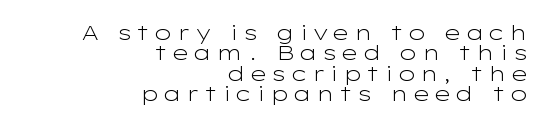
Q: Is the text bold? A: No.
Q: Is the text italic (slanted)? A: No, it is upright.
Q: Is the text underlined? A: No.
Q: How is the paragraph aligned? A: Right-aligned.
Q: Is the spacing between letters normal or unusually wide? A: Unusually wide.
Q: Is the spacing between lines tight, normal or loose? A: Tight.
